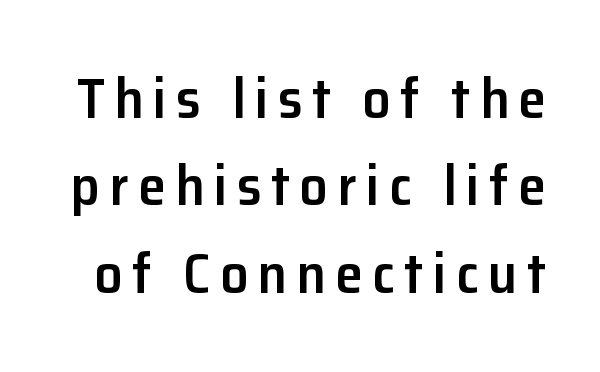
The image shows 56 px semibold sans-serif type, upright; set normal line spacing (1.56x), not underlined; low stroke contrast and a medium x-height.
